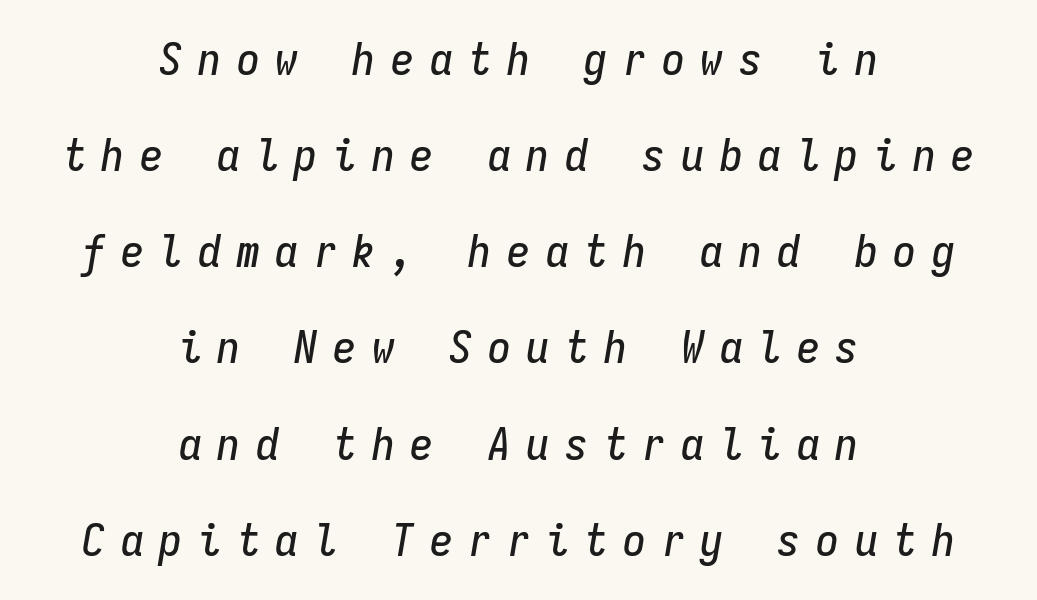
The image shows 46 px condensed type, italic (leaning right), monospaced; set centered, loose line spacing (2.09x), unusually wide letter spacing (+0.34 em), not underlined; low stroke contrast and a medium x-height.
